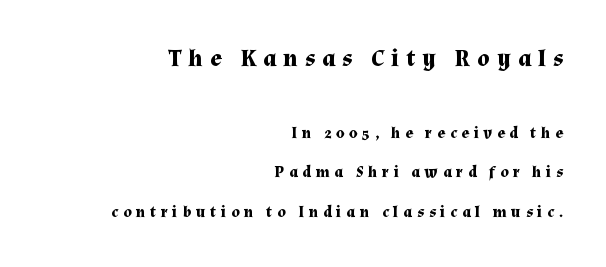
The image shows 24 px bold type, upright; set right-aligned, loose line spacing (2.48x), unusually wide letter spacing (+0.3 em), not underlined; the first (top) block is 1.5x larger.
